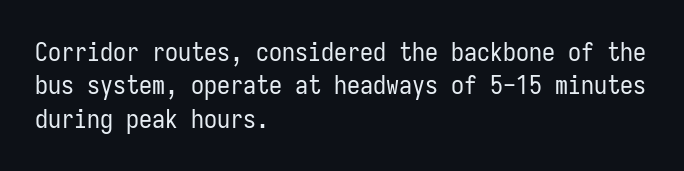
Q: Is the text bold? A: No.
Q: Is the text italic (slanted)? A: No, it is upright.
Q: Is the text underlined? A: No.
Q: How is the paragraph aligned? A: Left-aligned.
Q: Is the spacing between letters normal or unusually wide? A: Normal.
Q: Is the spacing between lines tight, normal or loose? A: Normal.
